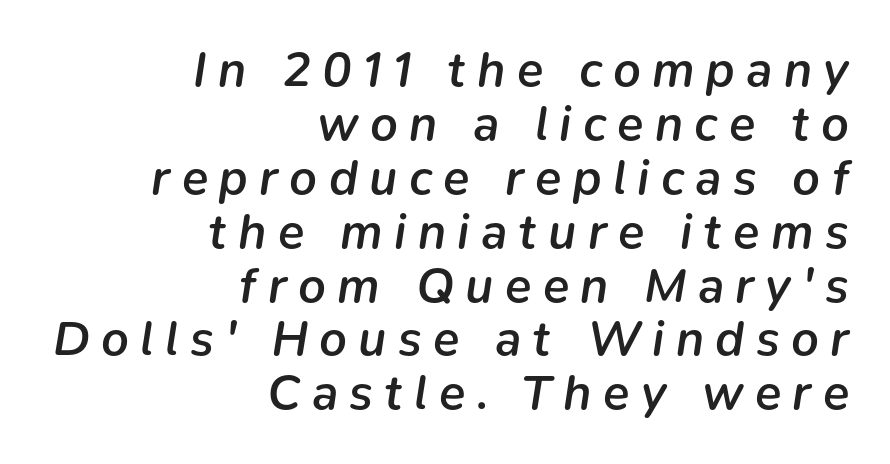
{"italic": "yes", "lean": "right", "slant_degrees": 9, "bold": "semi", "weight": "semibold", "width": "normal", "stroke_contrast": "low", "x_height": "medium", "monospaced": "no", "underline": "no", "align": "right", "line_spacing": "tight", "line_spacing_ratio": 1.1, "letter_spacing": "wide", "letter_spacing_em": 0.23, "glyph_px": 49}
